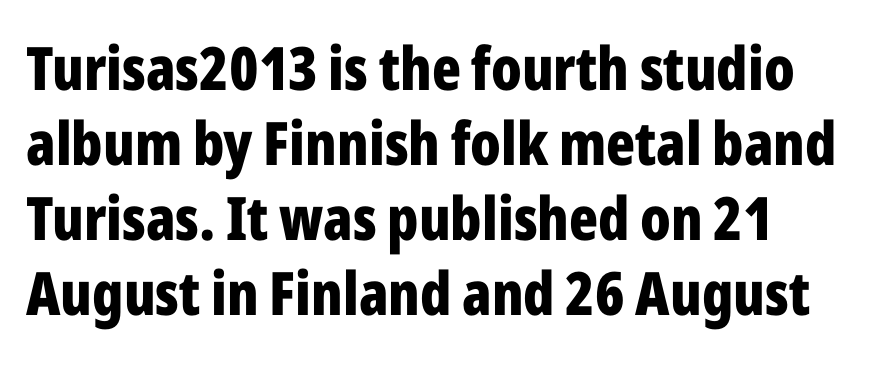
Q: Is the text bold? A: Yes.
Q: Is the text italic (slanted)? A: No, it is upright.
Q: Is the typeface a serif or a sans-serif typeface? A: Sans-serif.
Q: Is the text underlined? A: No.
Q: Is the spacing between letters normal or unusually wide? A: Normal.
Q: Is the spacing between lines tight, normal or loose? A: Normal.
Q: Width (condensed, normal, or wide)? A: Condensed.
Q: Stroke contrast? A: Low.
Q: x-height? A: Medium.
Q: Monospaced? A: No.
